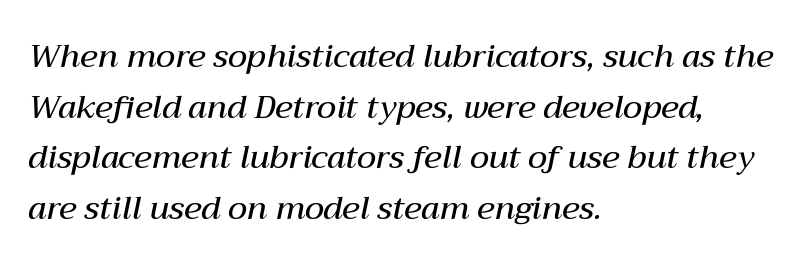
The rendering keeps characters at their native spacing. Decoration check: the copy has no underline. A typesetter would call this leading conventional body-copy spacing. The typography opts for an oblique posture over an upright one.
